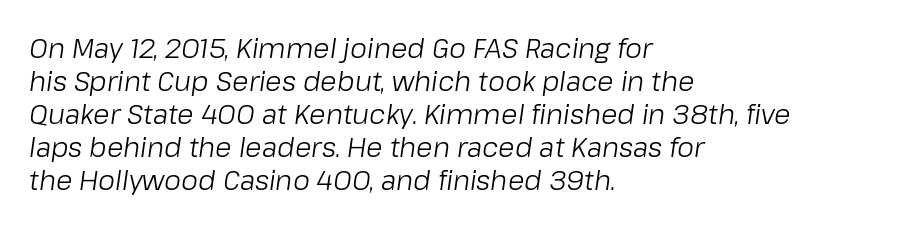
Q: Is the text bold? A: No.
Q: Is the text italic (slanted)? A: Yes, it leans right by about 8 degrees.
Q: Is the text underlined? A: No.
Q: How is the paragraph aligned? A: Left-aligned.
Q: Is the spacing between letters normal or unusually wide? A: Normal.
